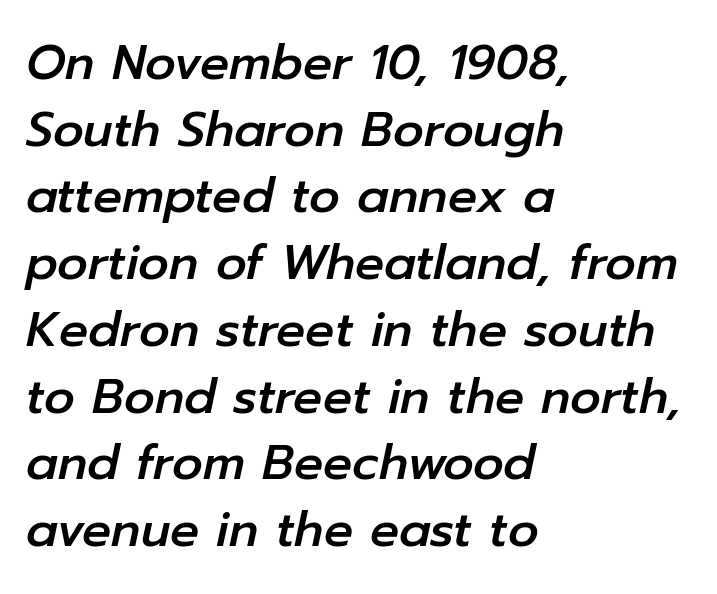
Q: Is the text italic (slanted)? A: Yes, it leans right by about 12 degrees.
Q: Is the text underlined? A: No.
Q: How is the paragraph aligned? A: Left-aligned.
Q: Is the spacing between letters normal or unusually wide? A: Normal.
Q: Is the spacing between lines tight, normal or loose? A: Normal.
Q: Width (condensed, normal, or wide)? A: Normal.
Q: Stroke contrast? A: Low.
Q: x-height? A: Medium.
Q: Monospaced? A: No.
